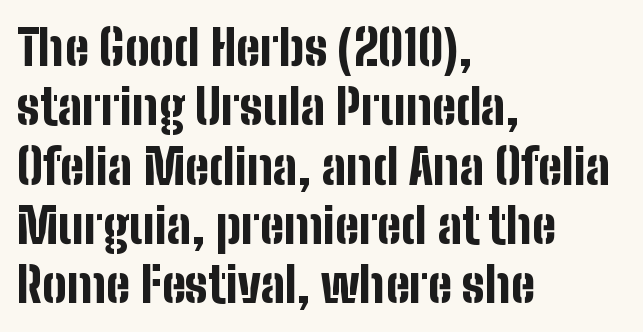
Q: Is the text bold? A: Yes.
Q: Is the text italic (slanted)? A: No, it is upright.
Q: Is the typeface a serif or a sans-serif typeface? A: Sans-serif.
Q: Is the text underlined? A: No.
Q: How is the paragraph aligned? A: Left-aligned.
Q: Is the spacing between letters normal or unusually wide? A: Normal.
Q: Width (condensed, normal, or wide)? A: Condensed.
Q: Stroke contrast? A: Low.
Q: x-height? A: Medium.
Q: Monospaced? A: No.
